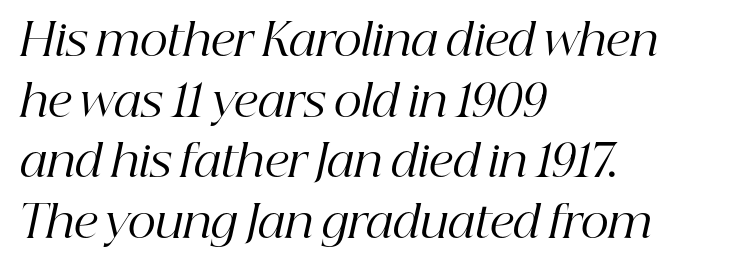
The image shows 44 px regular-weight serif type, italic (leaning right); set left-aligned, normal line spacing (1.38x), normal letter spacing, not underlined; high stroke contrast and a medium x-height.
